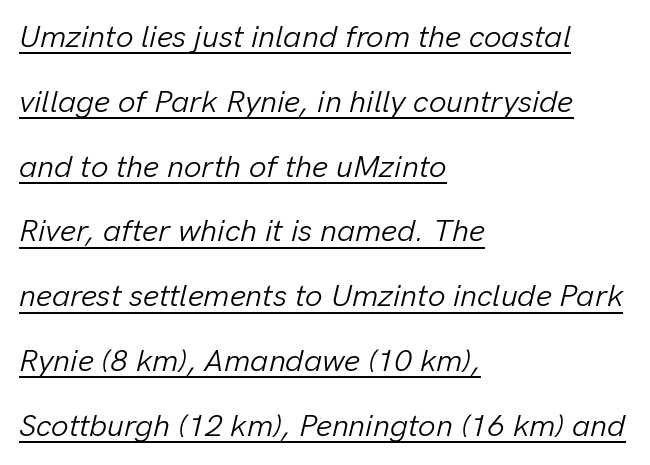
Q: Is the text bold? A: No.
Q: Is the text italic (slanted)? A: Yes, it leans right by about 13 degrees.
Q: Is the text underlined? A: Yes.
Q: How is the paragraph aligned? A: Left-aligned.
Q: Is the spacing between letters normal or unusually wide? A: Normal.
Q: Is the spacing between lines tight, normal or loose? A: Loose.
Q: Width (condensed, normal, or wide)? A: Normal.
Q: Stroke contrast? A: Low.
Q: x-height? A: Medium.
Q: Monospaced? A: No.
